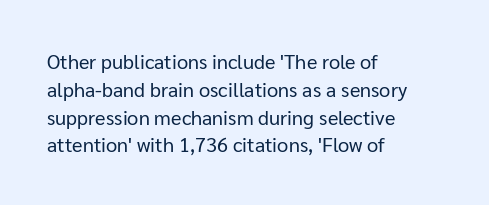
Q: Is the text bold? A: No.
Q: Is the text italic (slanted)? A: No, it is upright.
Q: Is the text underlined? A: No.
Q: How is the paragraph aligned? A: Left-aligned.
Q: Is the spacing between letters normal or unusually wide? A: Normal.
Q: Is the spacing between lines tight, normal or loose? A: Normal.
